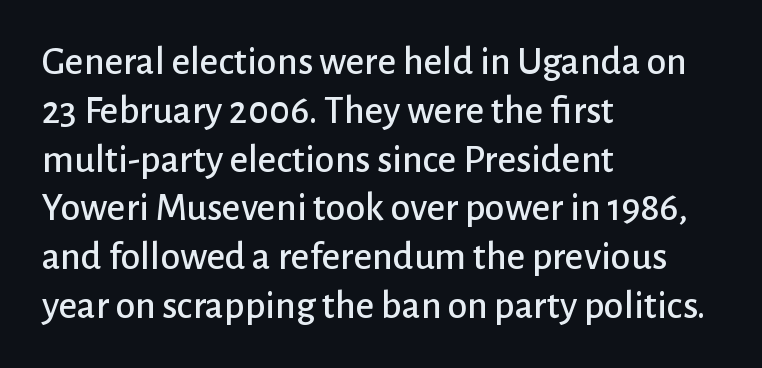
Q: Is the text italic (slanted)? A: No, it is upright.
Q: Is the typeface a serif or a sans-serif typeface? A: Sans-serif.
Q: Is the text underlined? A: No.
Q: How is the paragraph aligned? A: Left-aligned.
Q: Is the spacing between letters normal or unusually wide? A: Normal.
Q: Width (condensed, normal, or wide)? A: Normal.
Q: Stroke contrast? A: Low.
Q: x-height? A: Medium.
Q: Monospaced? A: No.
